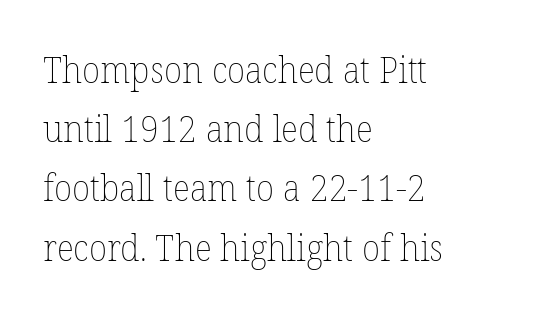
Q: Is the text bold? A: No.
Q: Is the text italic (slanted)? A: No, it is upright.
Q: Is the text underlined? A: No.
Q: How is the paragraph aligned? A: Left-aligned.
Q: Is the spacing between letters normal or unusually wide? A: Normal.
Q: Is the spacing between lines tight, normal or loose? A: Normal.
Q: Width (condensed, normal, or wide)? A: Normal.
Q: Stroke contrast? A: Low.
Q: x-height? A: Medium.
Q: Monospaced? A: No.
